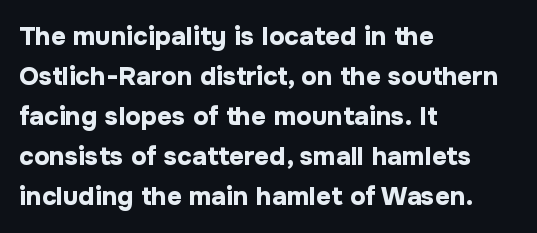
The image shows 26 px bold type, upright; set left-aligned, normal line spacing (1.54x), normal letter spacing, not underlined.
